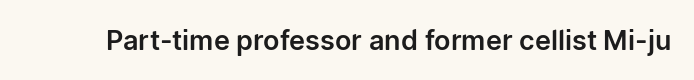
Q: Is the text italic (slanted)? A: No, it is upright.
Q: Is the text underlined? A: No.
Q: Is the spacing between letters normal or unusually wide? A: Normal.
